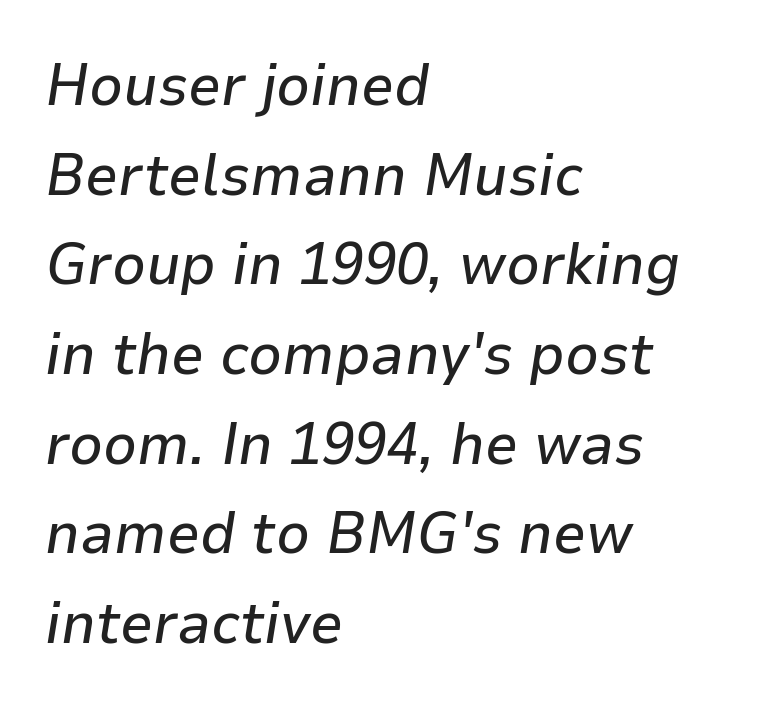
Q: Is the text italic (slanted)? A: Yes, it leans right by about 9 degrees.
Q: Is the text underlined? A: No.
Q: How is the paragraph aligned? A: Left-aligned.
Q: Is the spacing between letters normal or unusually wide? A: Normal.
Q: Is the spacing between lines tight, normal or loose? A: Normal.
Q: Width (condensed, normal, or wide)? A: Normal.
Q: Stroke contrast? A: Low.
Q: x-height? A: Medium.
Q: Monospaced? A: No.
